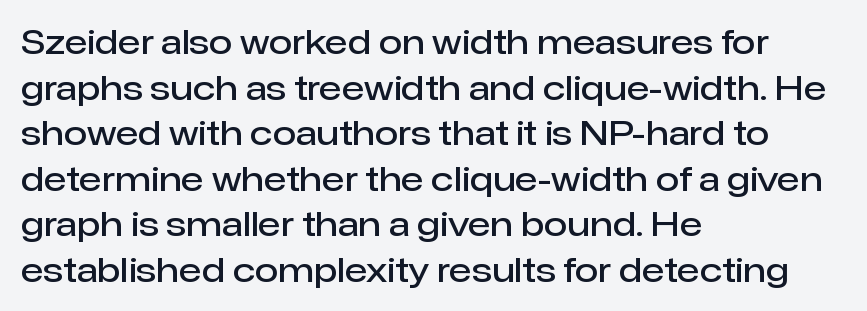
{"serif": "no", "italic": "no", "bold": "semi", "weight": "semibold", "width": "normal", "stroke_contrast": "low", "x_height": "medium", "monospaced": "no", "underline": "no", "align": "left", "line_spacing": "normal", "line_spacing_ratio": 1.34, "letter_spacing": "normal", "letter_spacing_em": 0.0, "glyph_px": 34}
